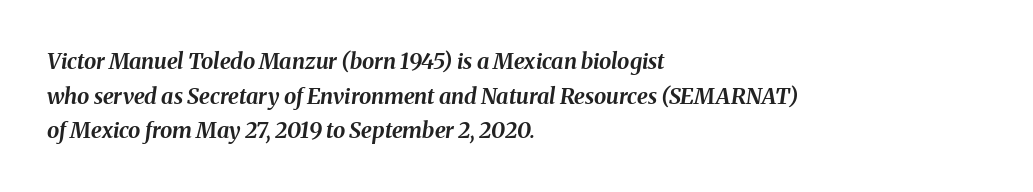
Q: Is the text bold? A: Yes.
Q: Is the text italic (slanted)? A: Yes, it leans right by about 8 degrees.
Q: Is the text underlined? A: No.
Q: How is the paragraph aligned? A: Left-aligned.
Q: Is the spacing between letters normal or unusually wide? A: Normal.
Q: Is the spacing between lines tight, normal or loose? A: Normal.
